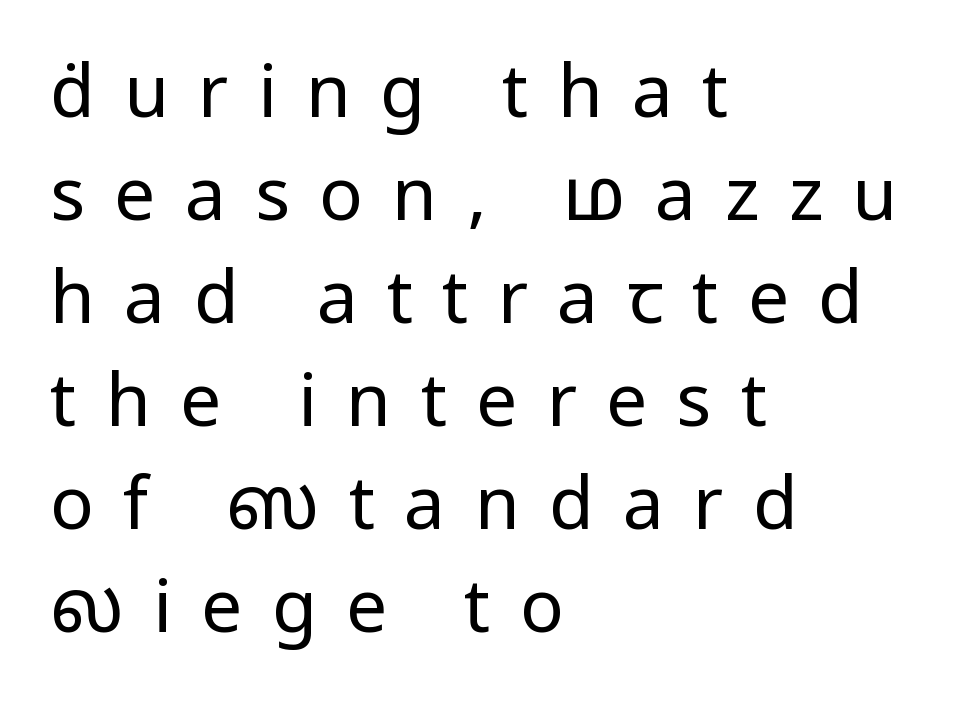
The typography opts for an upright posture over an oblique one. Compared with a typical body face, this is equally light or lighter still. The rendering uses a moderate line-height, typical for paragraphs. Here the glyphs are tracked loosely, breaking word shapes into spaced letters. The face used here is a sans, in the tradition of grotesques and geometrics.
